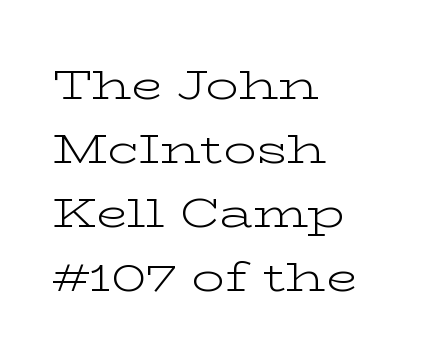
Q: Is the text bold? A: No.
Q: Is the text italic (slanted)? A: No, it is upright.
Q: Is the typeface a serif or a sans-serif typeface? A: Serif.
Q: Is the text underlined? A: No.
Q: How is the paragraph aligned? A: Left-aligned.
Q: Is the spacing between letters normal or unusually wide? A: Normal.
Q: Is the spacing between lines tight, normal or loose? A: Normal.
Q: Width (condensed, normal, or wide)? A: Wide.
Q: Stroke contrast? A: Low.
Q: x-height? A: Medium.
Q: Monospaced? A: No.
